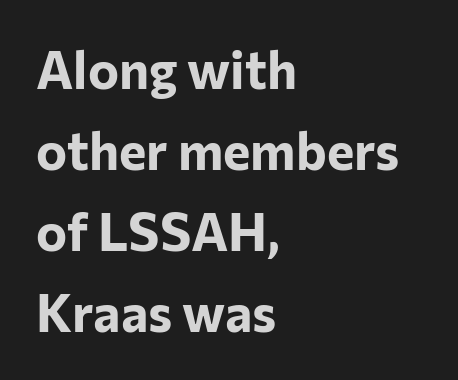
Q: Is the text bold? A: Yes.
Q: Is the text italic (slanted)? A: No, it is upright.
Q: Is the typeface a serif or a sans-serif typeface? A: Sans-serif.
Q: Is the text underlined? A: No.
Q: How is the paragraph aligned? A: Left-aligned.
Q: Is the spacing between letters normal or unusually wide? A: Normal.
Q: Is the spacing between lines tight, normal or loose? A: Normal.
Q: Width (condensed, normal, or wide)? A: Normal.
Q: Stroke contrast? A: Low.
Q: x-height? A: Medium.
Q: Monospaced? A: No.
